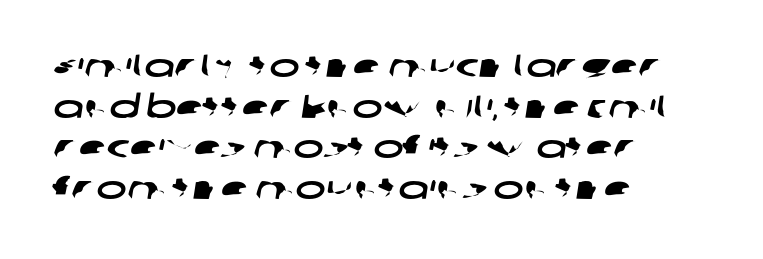
How are the letters spaced? Ordinarily, with no added tracking. Just letters on the line, the space beneath them empty. Regarding serifs, this sample does without them. Regarding leading, the lines here are spaced in the standard way. Character widths vary here, with narrow letters taking less room than wide ones. Typeset ragged right — the left edge is the straight one.
